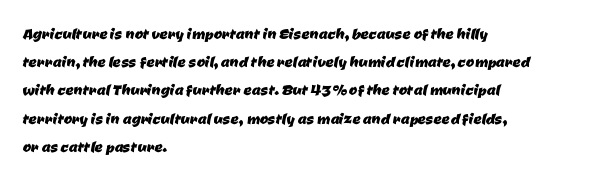
{"underline": "no", "align": "left", "line_spacing": "normal", "line_spacing_ratio": 1.41, "letter_spacing": "normal", "letter_spacing_em": 0.0, "glyph_px": 20}
